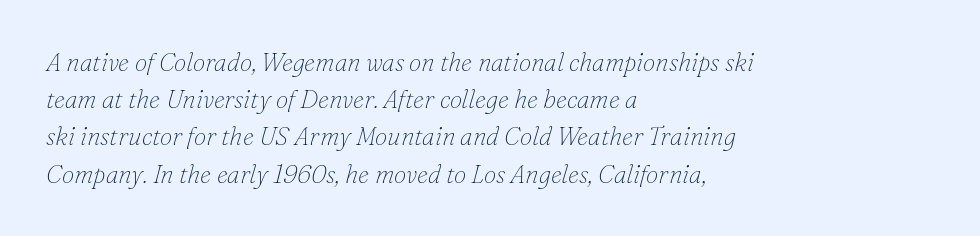
The image shows 25 px text type, italic (leaning right); set left-aligned, normal line spacing (1.49x), normal letter spacing, not underlined.
